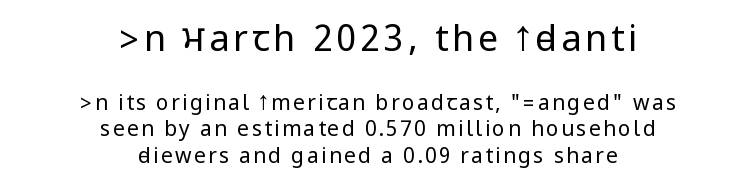
{"serif": "no", "italic": "no", "bold": "no", "weight": "regular", "width": "condensed", "stroke_contrast": "low", "underline": "no", "align": "center", "line_spacing_ratio": 1.24, "larger_block": "first", "size_ratio": 1.71, "glyph_px": 36}
